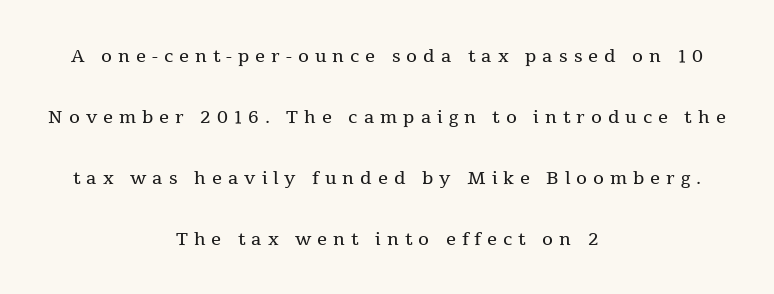
No letter is thick-stroked: the sample isn't bold. Vertically, the passage feels expansive, rows floating well apart. A typesetter would mark this as roman, not italic. The paragraph has two soft edges and a firm central axis.
